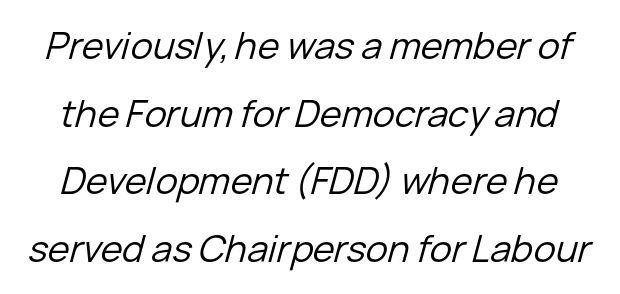
Q: Is the text bold? A: No.
Q: Is the text italic (slanted)? A: Yes, it leans right by about 15 degrees.
Q: Is the text underlined? A: No.
Q: Is the spacing between letters normal or unusually wide? A: Normal.
Q: Width (condensed, normal, or wide)? A: Normal.
Q: Stroke contrast? A: Low.
Q: x-height? A: Medium.
Q: Monospaced? A: No.
